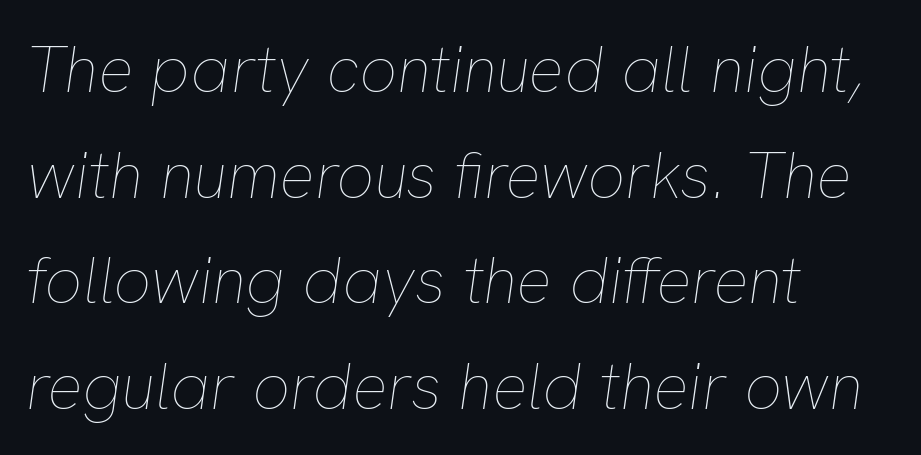
Q: Is the text bold? A: No.
Q: Is the text italic (slanted)? A: Yes, it leans right by about 8 degrees.
Q: Is the text underlined? A: No.
Q: How is the paragraph aligned? A: Left-aligned.
Q: Is the spacing between letters normal or unusually wide? A: Normal.
Q: Is the spacing between lines tight, normal or loose? A: Normal.
Q: Width (condensed, normal, or wide)? A: Normal.
Q: Stroke contrast? A: Low.
Q: x-height? A: Medium.
Q: Monospaced? A: No.
